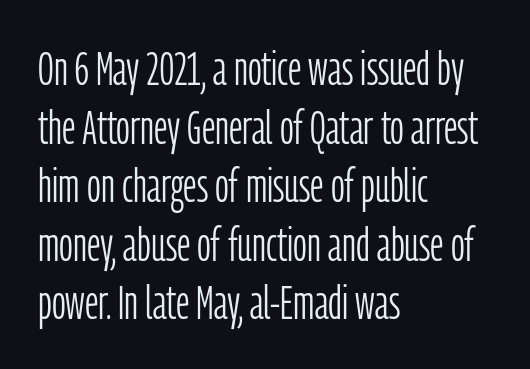
Q: Is the text bold? A: No.
Q: Is the text italic (slanted)? A: No, it is upright.
Q: Is the typeface a serif or a sans-serif typeface? A: Sans-serif.
Q: Is the text underlined? A: No.
Q: How is the paragraph aligned? A: Left-aligned.
Q: Is the spacing between letters normal or unusually wide? A: Normal.
Q: Width (condensed, normal, or wide)? A: Condensed.
Q: Stroke contrast? A: Low.
Q: x-height? A: Medium.
Q: Monospaced? A: No.
